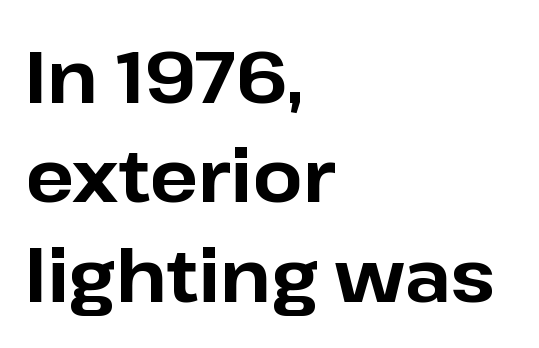
Are there feet on the stems? There aren't — it's a sans. In terms of posture, this sample is upright. The rendering uses natural spacing where letterforms have individual widths. The zone under the glyphs is completely vacant. Students, observe: this is what conventionally led text looks like.
